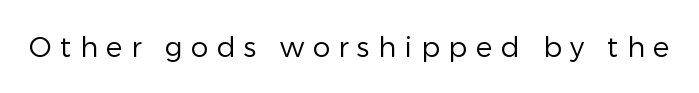
{"serif": "no", "italic": "no", "bold": "no", "weight": "regular", "width": "normal", "stroke_contrast": "low", "x_height": "medium", "monospaced": "no", "underline": "no", "letter_spacing": "wide", "letter_spacing_em": 0.3, "glyph_px": 28}
